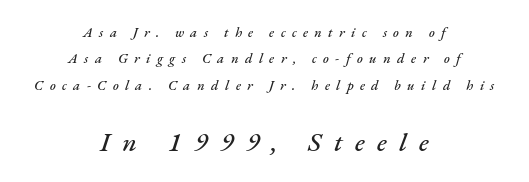
{"italic": "yes", "lean": "right", "slant_degrees": 17, "underline": "no", "align": "center", "line_spacing_ratio": 1.88, "letter_spacing": "wide", "letter_spacing_em": 0.46, "larger_block": "second", "size_ratio": 1.93, "glyph_px": 27}
